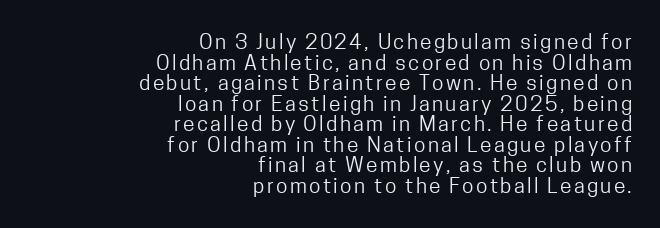
{"italic": "no", "bold": "no", "underline": "no", "align": "right", "line_spacing": "tight", "line_spacing_ratio": 0.98, "glyph_px": 21}
